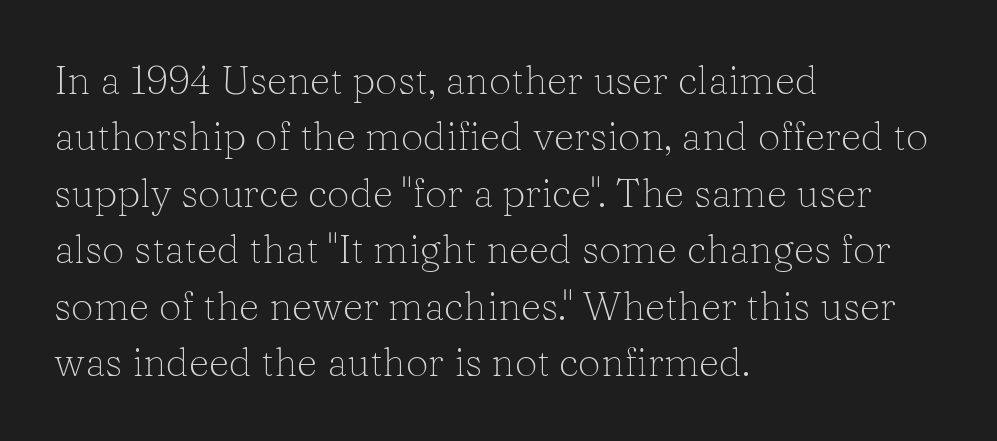
Rows of type keep a routine distance in the vertical direction. Small tapered or slab feet sit at the stroke ends, so this counts as serif. The typeface has the unassuming heft of standard copy or less. Glance below the letters and you will spot only blank space. No extra tracking has been applied to these lines. Horizontally, the lines are justified to the leading edge only.
